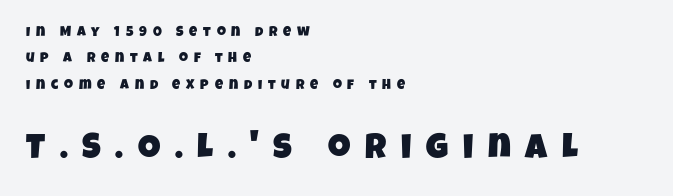
Q: Is the typeface a serif or a sans-serif typeface? A: Sans-serif.
Q: Is the text underlined? A: No.
Q: How is the paragraph aligned? A: Left-aligned.
Q: Is the spacing between letters normal or unusually wide? A: Unusually wide.
Q: Which block of text is set in a larger size, the first (top) or the second (bottom)? A: The second (bottom) one.
Q: Width (condensed, normal, or wide)? A: Condensed.
Q: Stroke contrast? A: Low.
Q: x-height? A: Large.
Q: Monospaced? A: No.
